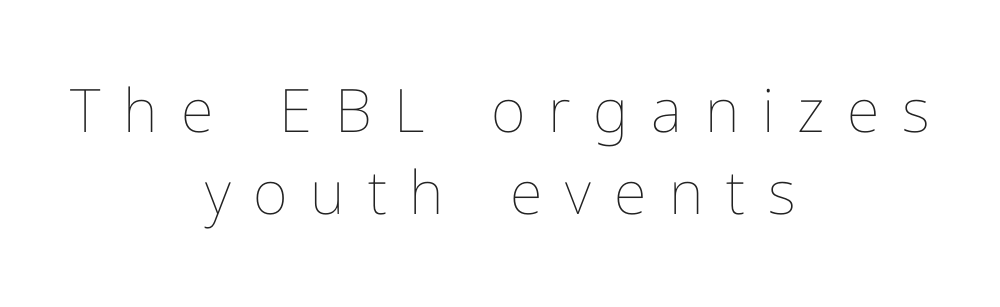
Heaviness? Minimal to ordinary, like unemphasized prose. Quick note: interline space is typical. Nope, not italic — everything's standing straight. The tracking reads as deliberately expanded to a designer's eye.
